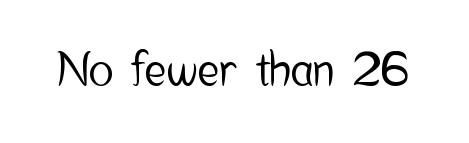
Q: Is the text italic (slanted)? A: No, it is upright.
Q: Is the typeface a serif or a sans-serif typeface? A: Sans-serif.
Q: Is the text underlined? A: No.
Q: Is the spacing between letters normal or unusually wide? A: Normal.
Q: Width (condensed, normal, or wide)? A: Condensed.
Q: Stroke contrast? A: Low.
Q: x-height? A: Medium.
Q: Monospaced? A: No.
